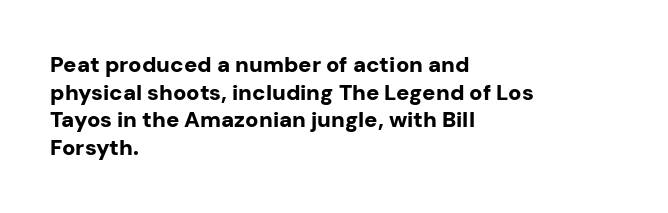
These words are printed bold, with thick strokes throughout. The string is rendered with underlining switched off. What's the leading like? Ordinary, nothing unusual. Tracking value appears to be zero — textbook default spacing. This rendering uses left alignment, leaving the right contour irregular. Every stem runs plumb, perpendicular to the baseline.
